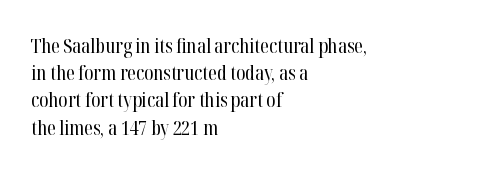
The text block is weighted toward the left margin, trailing off unevenly rightward. Summary of vertical rhythm: regular, with standard interline spacing. Spacing between characters is what you'd get straight out of the box. The letterforms sit at book weight or below.
